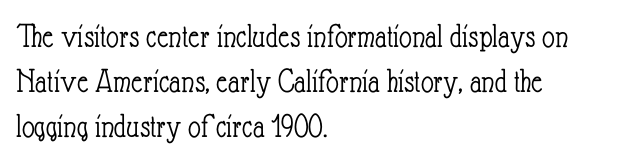
These lines were composed using upright roman letters. Tracking here is standard; glyphs follow each other at the usual distance. Successive baselines arrive at the customary interval. Here the designer chose a conventional face with non-uniform glyph widths.
